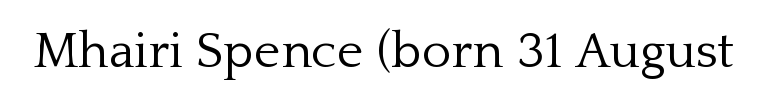
{"serif": "yes", "italic": "no", "bold": "no", "weight": "light", "width": "normal", "stroke_contrast": "low", "x_height": "medium", "monospaced": "no", "underline": "no", "letter_spacing": "normal", "letter_spacing_em": 0.0, "glyph_px": 51}
